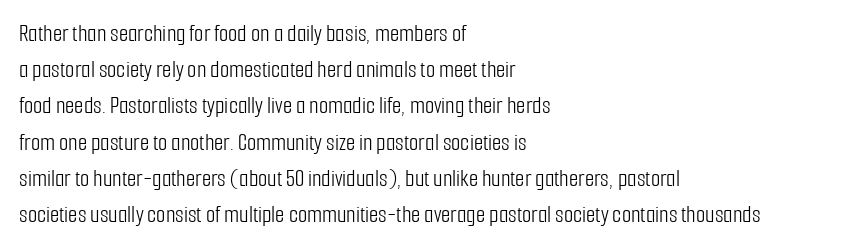
{"italic": "no", "bold": "no", "underline": "no", "align": "left", "line_spacing": "normal", "line_spacing_ratio": 1.51, "letter_spacing": "normal", "letter_spacing_em": 0.0, "glyph_px": 24}
